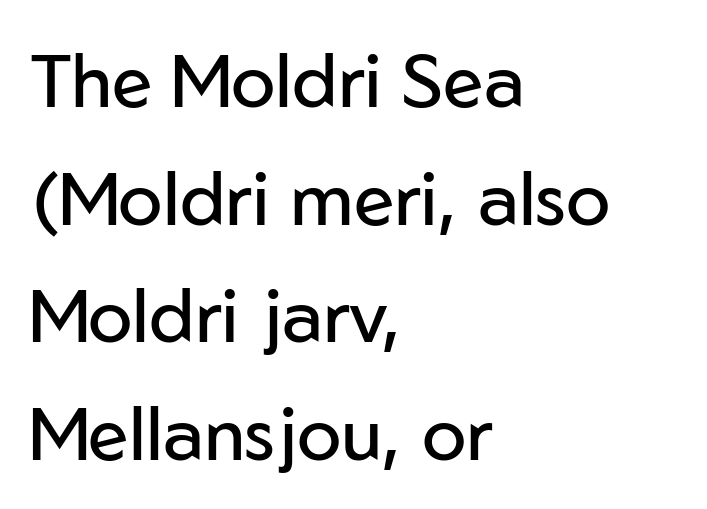
{"serif": "no", "italic": "no", "bold": "no", "weight": "regular", "width": "normal", "stroke_contrast": "low", "x_height": "medium", "monospaced": "no", "underline": "no", "align": "left", "line_spacing": "normal", "line_spacing_ratio": 1.59, "letter_spacing": "normal", "letter_spacing_em": 0.0, "glyph_px": 74}
